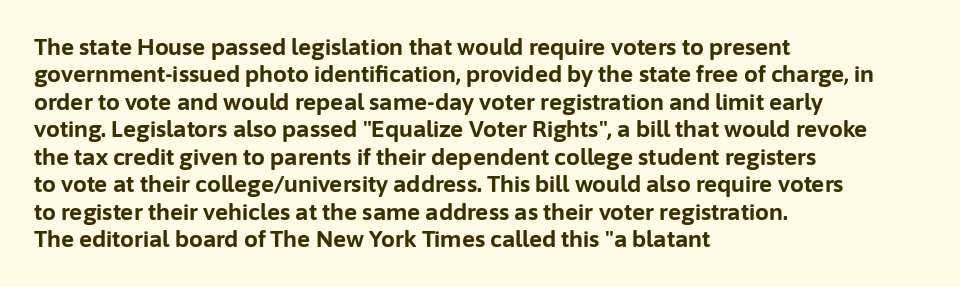
{"italic": "no", "bold": "yes", "underline": "no", "align": "left", "line_spacing": "normal", "line_spacing_ratio": 1.25, "letter_spacing": "normal", "letter_spacing_em": 0.0, "glyph_px": 22}
